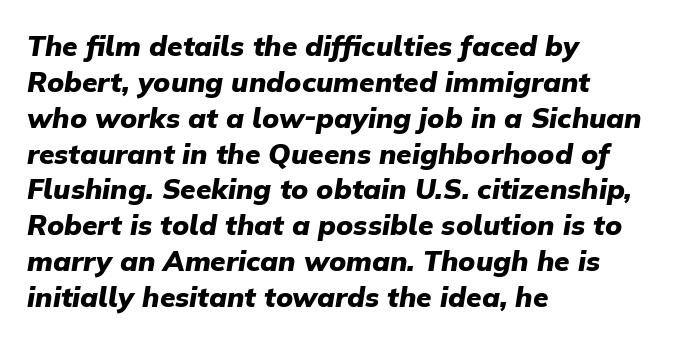
{"italic": "yes", "lean": "right", "slant_degrees": 9, "bold": "yes", "weight": "heavy", "width": "normal", "stroke_contrast": "low", "x_height": "medium", "monospaced": "no", "underline": "no", "align": "left", "line_spacing": "normal", "line_spacing_ratio": 1.28, "letter_spacing": "normal", "letter_spacing_em": 0.0, "glyph_px": 28}
